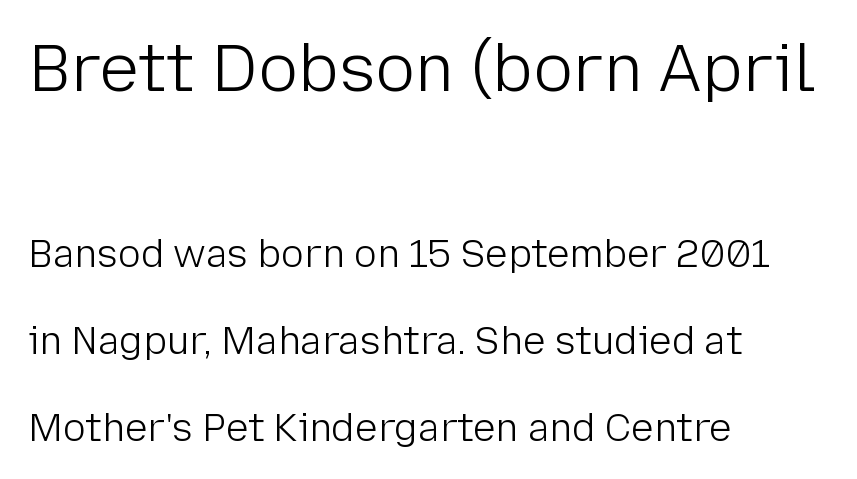
{"serif": "no", "italic": "no", "bold": "no", "weight": "light", "width": "normal", "stroke_contrast": "low", "x_height": "medium", "monospaced": "no", "underline": "no", "align": "left", "line_spacing": "loose", "line_spacing_ratio": 2.28, "letter_spacing": "normal", "letter_spacing_em": 0.0, "larger_block": "first", "size_ratio": 1.74, "glyph_px": 66}
